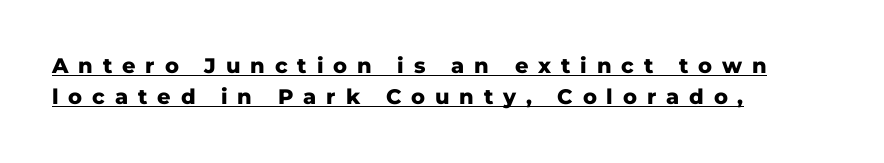
This rendering uses left alignment, leaving the right contour irregular. Style check: upright. This is heavy type, rendered in bold. The line texture is sparse and dotted thanks to wide tracking.
